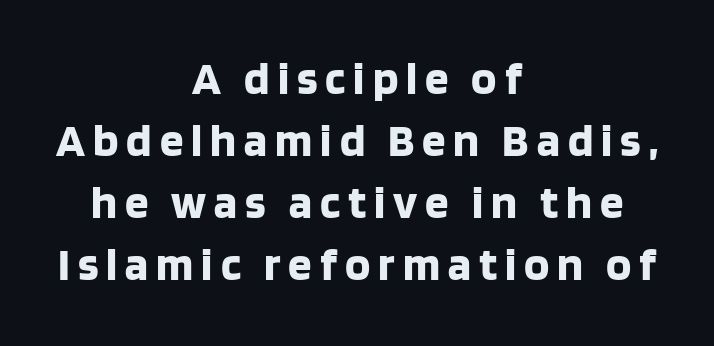
The image shows 47 px bold sans-serif type, upright; set centered, normal line spacing (1.32x), not underlined; low stroke contrast and a large x-height.
